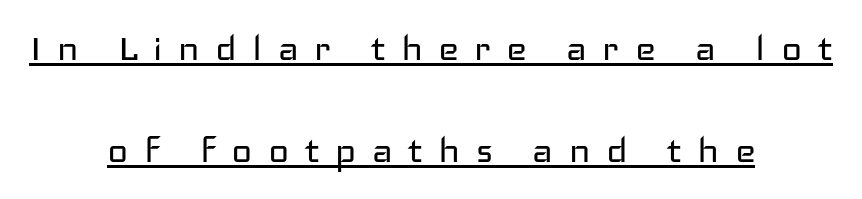
The image shows 44 px regular-weight, wide sans-serif type, upright; set centered, loose line spacing (2.31x), unusually wide letter spacing (+0.35 em), underlined; low stroke contrast and a medium x-height.
